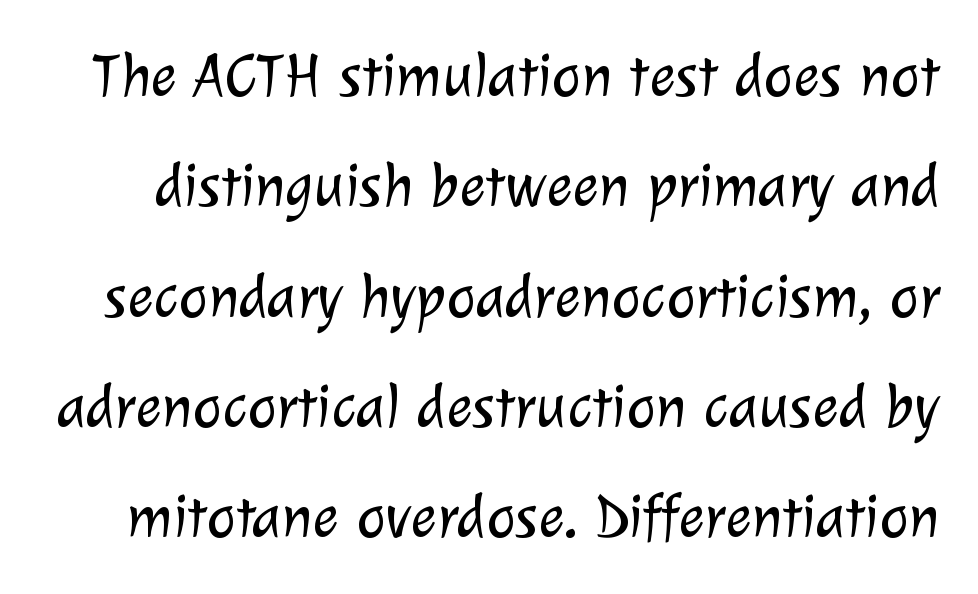
Words float on clear page, feet unadorned. No chunkiness to these letters — they're not bold. The letterforms sit shoulder to shoulder at normal distance. This sample uses a sans-serif face. The letters advance in unequal steps, a hallmark of proportional type.
